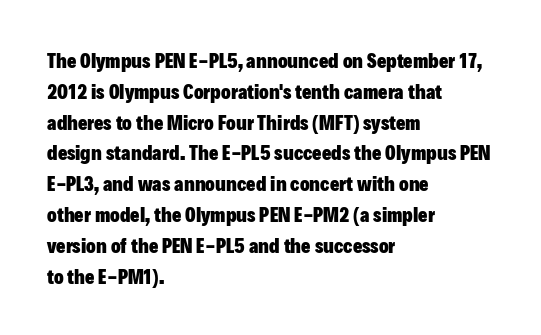
{"italic": "no", "bold": "yes", "underline": "no", "align": "left", "line_spacing": "normal", "line_spacing_ratio": 1.54, "letter_spacing": "normal", "letter_spacing_em": 0.0, "glyph_px": 20}
